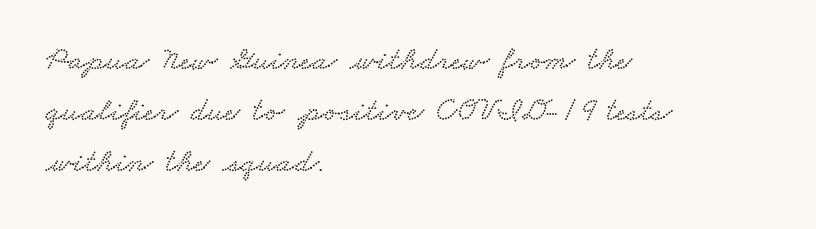
The image shows 33 px wide serif type; set left-aligned, normal line spacing (1.55x), normal letter spacing, not underlined; low stroke contrast and a small x-height.
